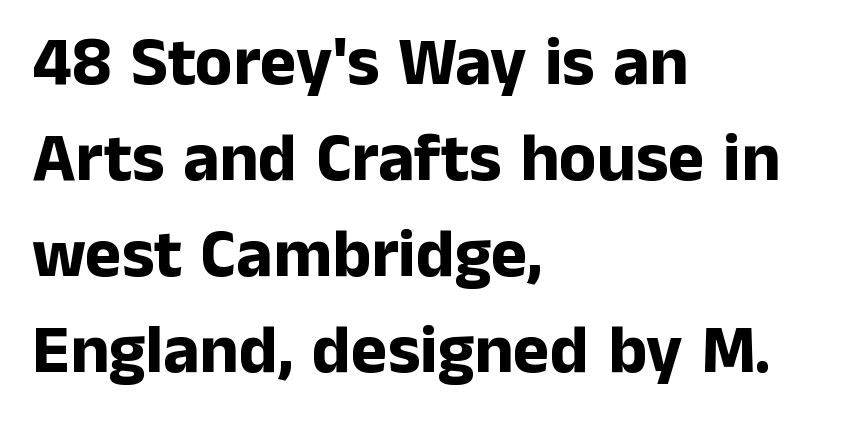
The image shows 69 px bold sans-serif type, upright; set left-aligned, normal line spacing (1.39x), normal letter spacing, not underlined; low stroke contrast and a medium x-height.
